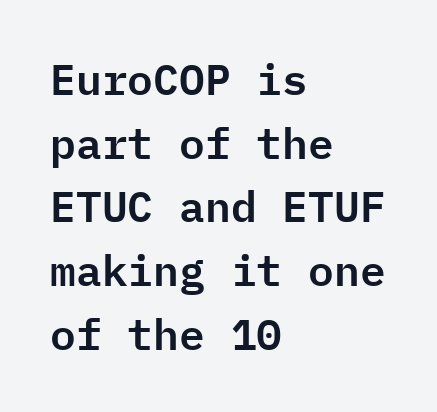
The image shows 43 px sans-serif type, upright, monospaced; set left-aligned, normal line spacing (1.48x), normal letter spacing, not underlined; low stroke contrast and a medium x-height.
